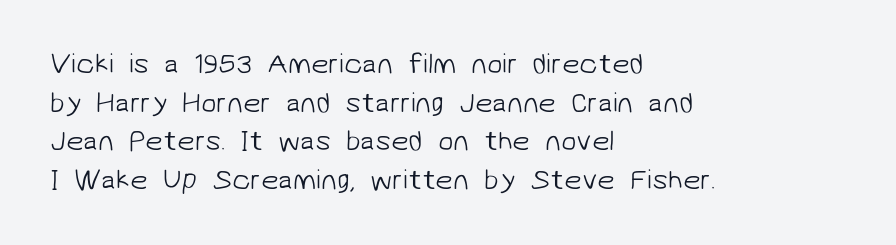
Q: Is the text bold? A: No.
Q: Is the typeface a serif or a sans-serif typeface? A: Sans-serif.
Q: Is the text underlined? A: No.
Q: How is the paragraph aligned? A: Left-aligned.
Q: Is the spacing between letters normal or unusually wide? A: Normal.
Q: Is the spacing between lines tight, normal or loose? A: Normal.
Q: Width (condensed, normal, or wide)? A: Normal.
Q: Stroke contrast? A: Low.
Q: x-height? A: Medium.
Q: Monospaced? A: No.
